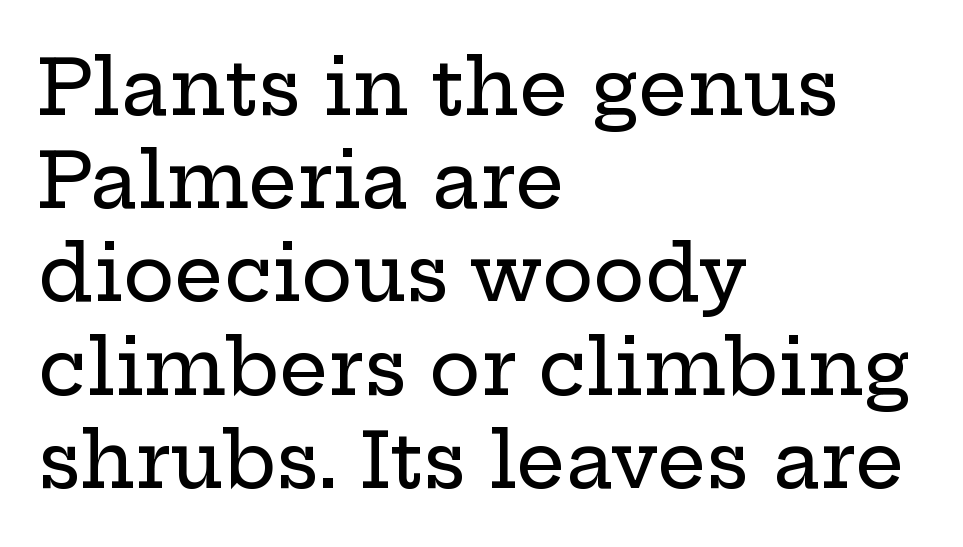
The image shows 77 px wide serif type, upright; set left-aligned, line spacing 1.21x, normal letter spacing, not underlined; low stroke contrast and a medium x-height.
